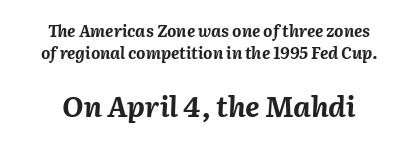
Q: Is the text bold? A: Yes.
Q: Is the text italic (slanted)? A: Yes, it leans right by about 2 degrees.
Q: Is the text underlined? A: No.
Q: How is the paragraph aligned? A: Centered.
Q: Is the spacing between letters normal or unusually wide? A: Normal.
Q: Is the spacing between lines tight, normal or loose? A: Normal.
Q: Which block of text is set in a larger size, the first (top) or the second (bottom)? A: The second (bottom) one.
Q: Width (condensed, normal, or wide)? A: Normal.
Q: Stroke contrast? A: Medium.
Q: x-height? A: Medium.
Q: Monospaced? A: No.
